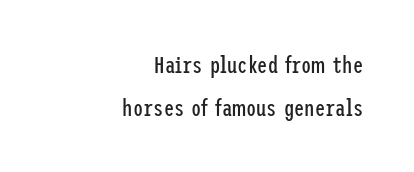
{"italic": "no", "bold": "no", "underline": "no", "align": "right", "line_spacing_ratio": 1.86, "letter_spacing": "normal", "letter_spacing_em": 0.0, "glyph_px": 23}
